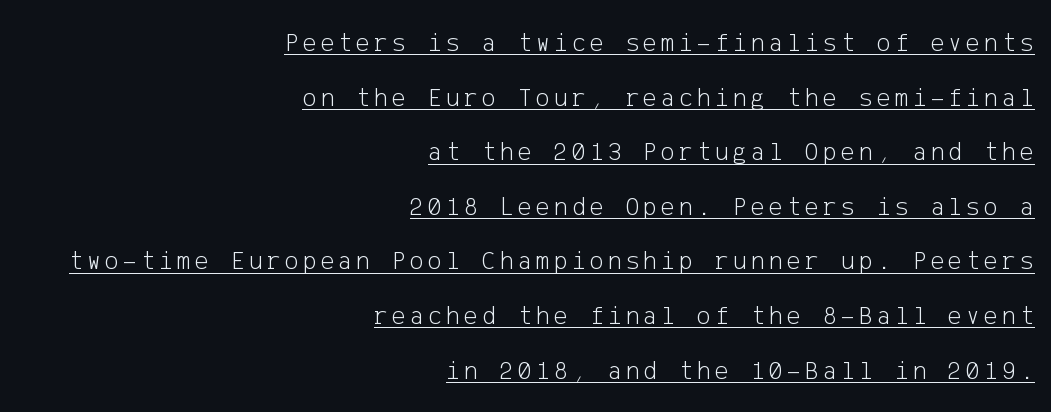
The image shows 26 px text type, upright; set right-aligned, loose line spacing (2.1x), underlined.
